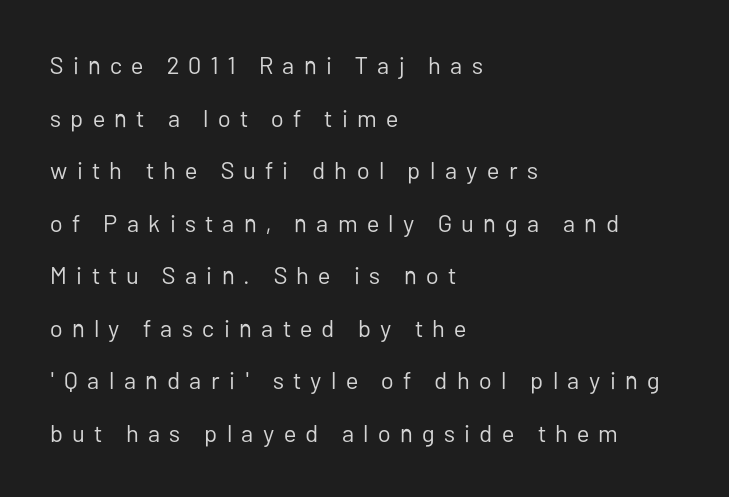
{"italic": "no", "bold": "no", "underline": "no", "align": "left", "line_spacing": "loose", "line_spacing_ratio": 2.19, "letter_spacing": "wide", "letter_spacing_em": 0.39, "glyph_px": 24}
